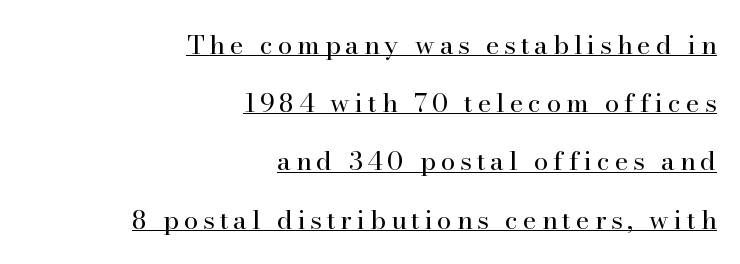
Q: Is the text bold? A: No.
Q: Is the text italic (slanted)? A: No, it is upright.
Q: Is the text underlined? A: Yes.
Q: How is the paragraph aligned? A: Right-aligned.
Q: Is the spacing between lines tight, normal or loose? A: Loose.
